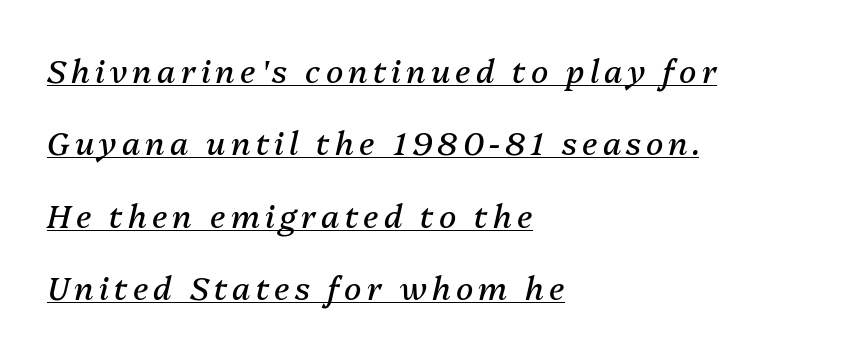
A baseline rule has been typeset under these characters. Rendered with sloped, italic letterforms. Is this a fixed-width face? No — the glyphs have proportional, varying widths. This rendering uses left alignment, leaving the right contour irregular. No heavy texture on the line: the type isn't bold. Widely set lines give the paragraph a tall, airy silhouette.
